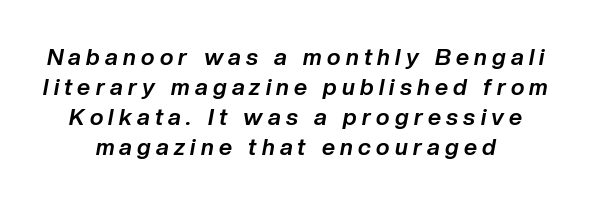
The area under the type is left untouched. The letterforms stand isolated, each surrounded by extra space. Reading down the column, the eye jumps a familiar distance to each next line. If you folded the block vertically in half, each line would mirror itself in length. The rendering applies a slant to the glyphs. Notice how thick the strokes are: this is what a full bold looks like.
